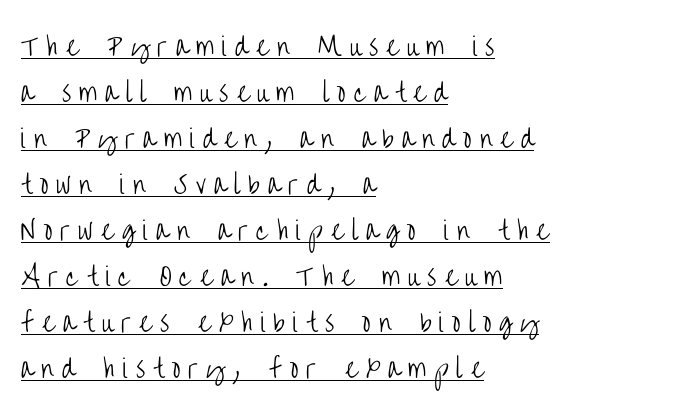
{"italic": "no", "bold": "no", "underline": "yes", "align": "left", "line_spacing_ratio": 1.84, "letter_spacing": "wide", "letter_spacing_em": 0.32, "glyph_px": 25}
